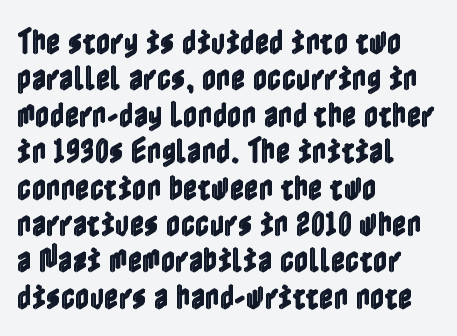
Is the block centered? No — it sits flush against the left margin. The letters stand upright; this is a roman face. Short note: letters normally spaced. Vertical spacing — default.
